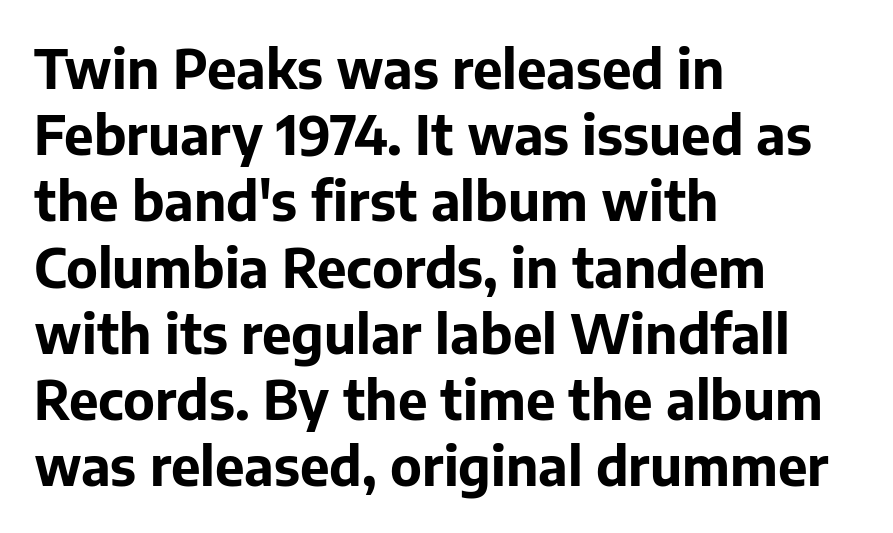
Q: Is the text bold? A: Yes.
Q: Is the text italic (slanted)? A: No, it is upright.
Q: Is the typeface a serif or a sans-serif typeface? A: Sans-serif.
Q: Is the text underlined? A: No.
Q: How is the paragraph aligned? A: Left-aligned.
Q: Is the spacing between letters normal or unusually wide? A: Normal.
Q: Is the spacing between lines tight, normal or loose? A: Normal.
Q: Width (condensed, normal, or wide)? A: Normal.
Q: Stroke contrast? A: Low.
Q: x-height? A: Medium.
Q: Monospaced? A: No.
